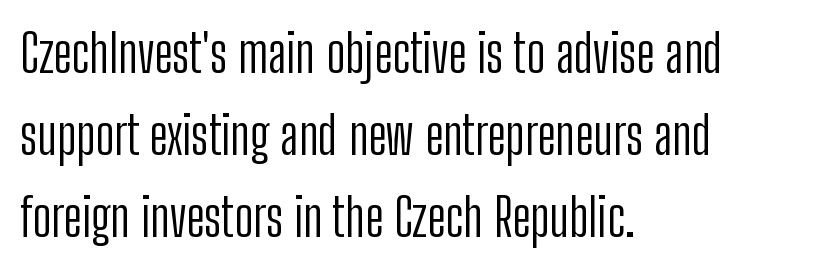
Q: Is the text bold? A: No.
Q: Is the text italic (slanted)? A: No, it is upright.
Q: Is the typeface a serif or a sans-serif typeface? A: Sans-serif.
Q: Is the text underlined? A: No.
Q: How is the paragraph aligned? A: Left-aligned.
Q: Is the spacing between letters normal or unusually wide? A: Normal.
Q: Is the spacing between lines tight, normal or loose? A: Normal.
Q: Width (condensed, normal, or wide)? A: Condensed.
Q: Stroke contrast? A: Low.
Q: x-height? A: Medium.
Q: Monospaced? A: No.
